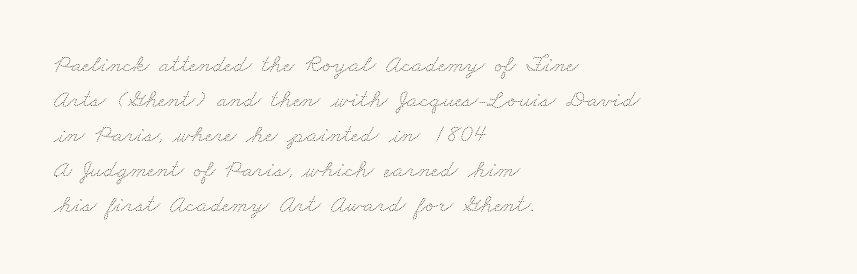
The image shows 25 px text type; set left-aligned, normal line spacing (1.4x), normal letter spacing, not underlined.
